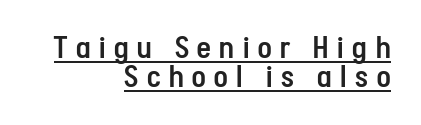
Tightly led — the rows are bunched. No italicization has been applied; the sample stays upright. Stroke terminals: plain, sans-serif. Spacing verdict: proportional, widths tailored to each character. This is moderately heavy type, rendered in semibold. Glyph-to-glyph distance is far greater than everyday printed text.
